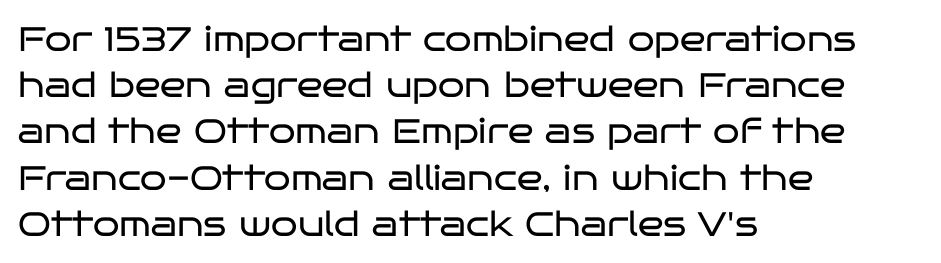
The image shows 34 px regular-weight, wide sans-serif type, upright; set left-aligned, normal line spacing (1.36x), normal letter spacing, not underlined; low stroke contrast and a large x-height.
